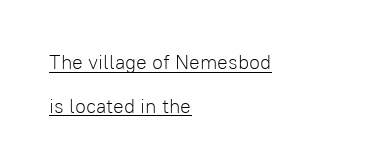
Default kerning and tracking; the words read as compact shapes. Vertical stems look standard width or narrower in stroke. Looks like someone drew a line under every word here. This sample uses an upright cut, with every glyph sitting square on the baseline. Leftover space on each line is placed entirely after the last word.
